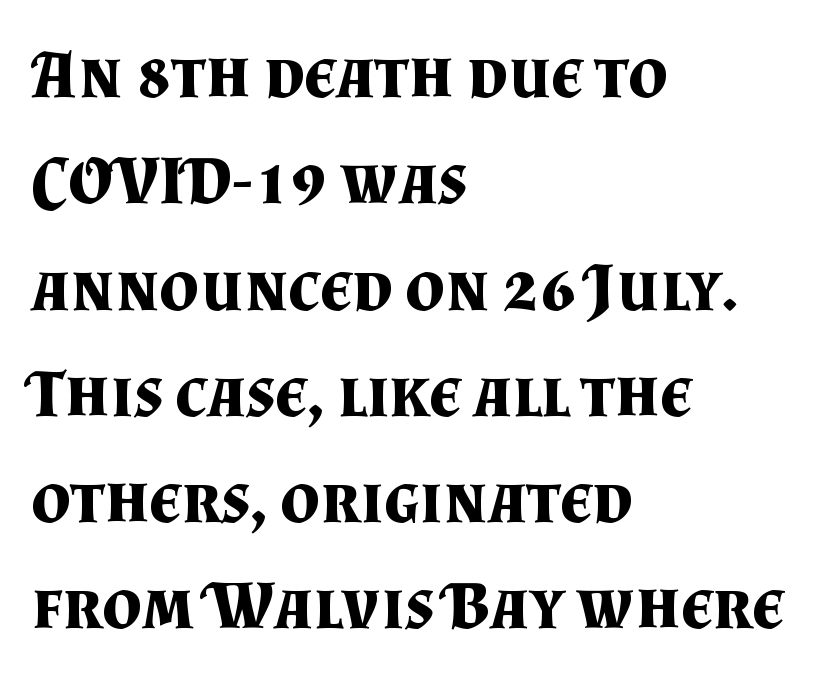
These lines are set flush left with a ragged right edge. The specimen omits any rule beneath the text block's lines. Do the letters lean? They stand straight. The designer went with a serif here, giving each stem small feet. Look at the stroke-to-counter ratio: heavy, a bold.
